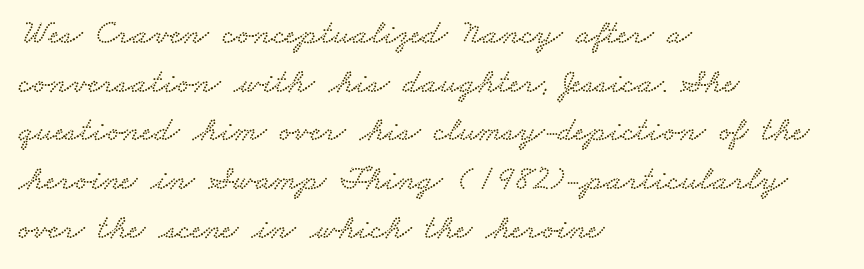
The image shows 35 px wide serif type; set left-aligned, normal line spacing (1.39x), normal letter spacing, not underlined; low stroke contrast and a small x-height.
